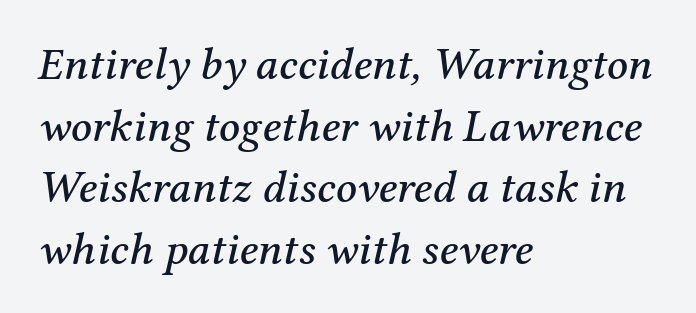
The face used here is rendered with its standard letterfit. Every character sits at an angle, as italics do. Typographically, this falls in the serif category. If you measured baseline to baseline, you'd find a middling distance. Character widths vary here, with narrow letters taking less room than wide ones.
